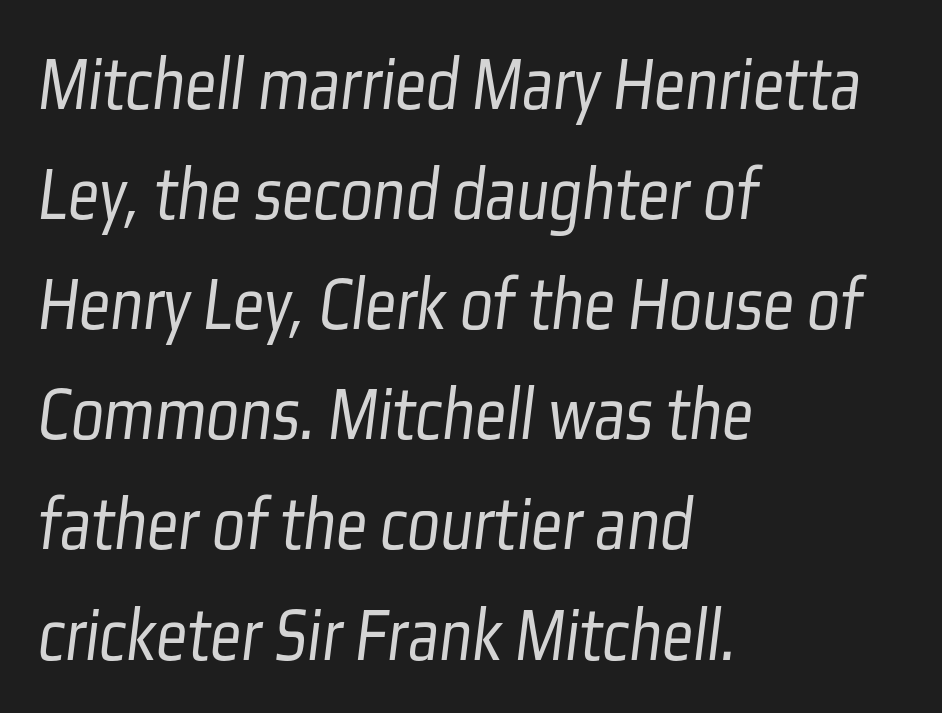
The image shows 77 px light, condensed sans-serif type; set left-aligned, normal line spacing (1.43x), normal letter spacing, not underlined; low stroke contrast and a medium x-height.
